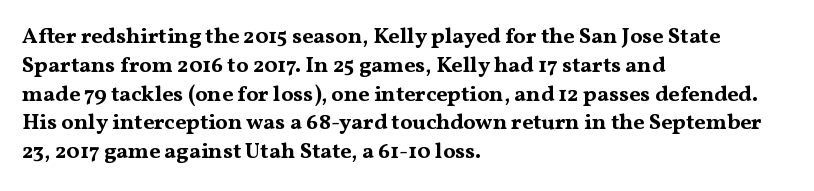
{"italic": "no", "bold": "yes", "underline": "no", "align": "left", "line_spacing": "normal", "line_spacing_ratio": 1.31, "letter_spacing": "normal", "letter_spacing_em": 0.0, "glyph_px": 22}
